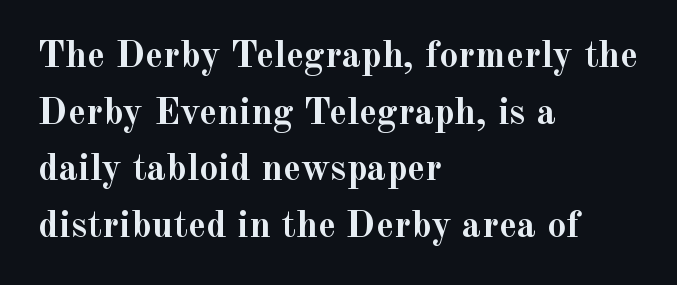
Q: Is the text bold? A: Yes.
Q: Is the text italic (slanted)? A: No, it is upright.
Q: Is the typeface a serif or a sans-serif typeface? A: Serif.
Q: Is the text underlined? A: No.
Q: How is the paragraph aligned? A: Left-aligned.
Q: Is the spacing between letters normal or unusually wide? A: Normal.
Q: Is the spacing between lines tight, normal or loose? A: Normal.
Q: Width (condensed, normal, or wide)? A: Normal.
Q: x-height? A: Small.
Q: Monospaced? A: No.
